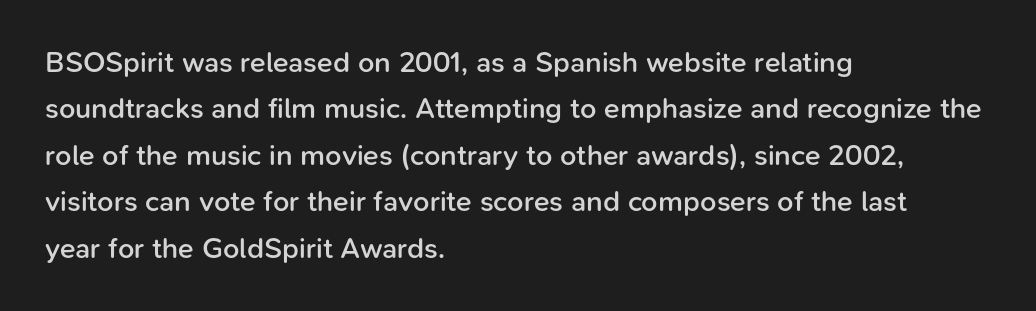
{"serif": "no", "italic": "no", "bold": "semi", "weight": "semibold", "width": "normal", "stroke_contrast": "low", "x_height": "medium", "monospaced": "no", "underline": "no", "align": "left", "line_spacing": "normal", "line_spacing_ratio": 1.6, "letter_spacing": "normal", "letter_spacing_em": 0.0, "glyph_px": 29}
